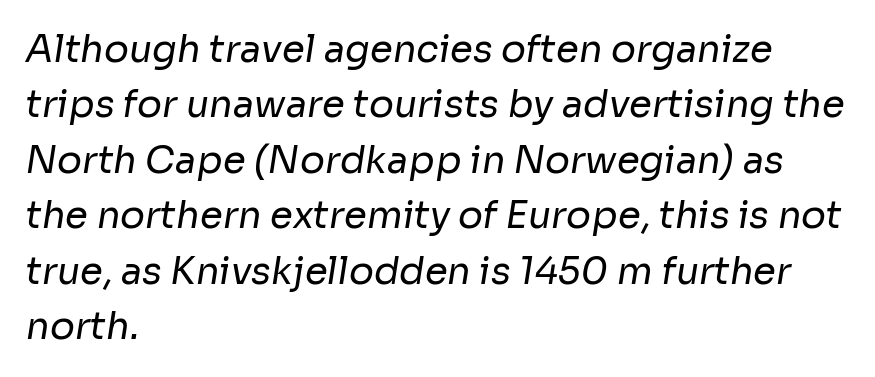
Spacing verdict: proportional, widths tailored to each character. Caption: face not bold, strokes unweighted. Between one letter and the next there's only the usual sliver of space. Successive baselines arrive at the customary interval. Any mark beneath the type? The region is blank.
